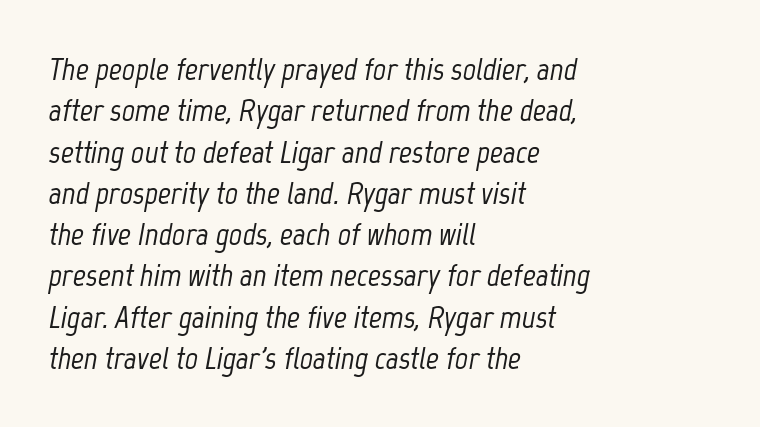
The image shows 32 px condensed type, italic (leaning right); set left-aligned, normal line spacing (1.29x), normal letter spacing, not underlined; low stroke contrast and a medium x-height.
